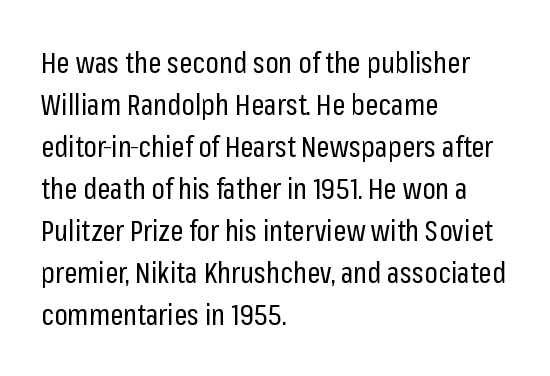
The image shows 29 px regular-weight, condensed sans-serif type, upright; set left-aligned, normal line spacing (1.45x), normal letter spacing, not underlined; low stroke contrast and a medium x-height.
